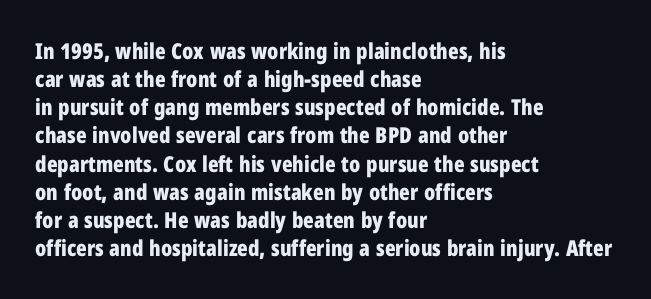
{"italic": "no", "bold": "yes", "underline": "no", "align": "left", "line_spacing": "normal", "line_spacing_ratio": 1.28, "letter_spacing": "normal", "letter_spacing_em": 0.0, "glyph_px": 22}
